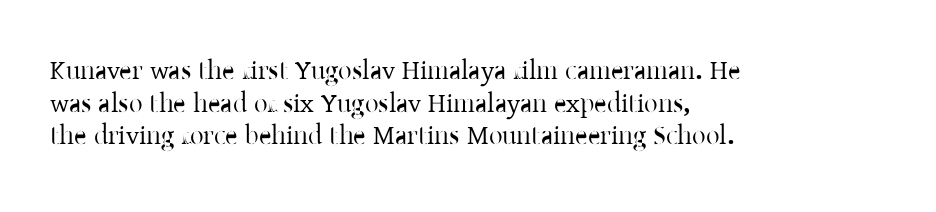
{"italic": "no", "underline": "no", "align": "left", "line_spacing_ratio": 1.21, "letter_spacing": "normal", "letter_spacing_em": 0.0, "glyph_px": 27}
